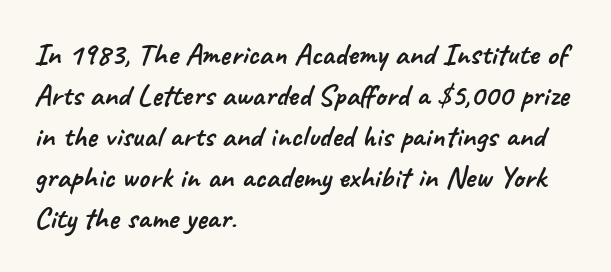
A normal amount of white space separates one row of letters from the next. Typographically, this falls in the sans-serif category. This sample uses plain, unmodified letter spacing. The passage shown is typed in a proportional face where columns would drift. Anything drawn beneath the words? Only blank space. Left-aligned paragraph, ragged on the right.
